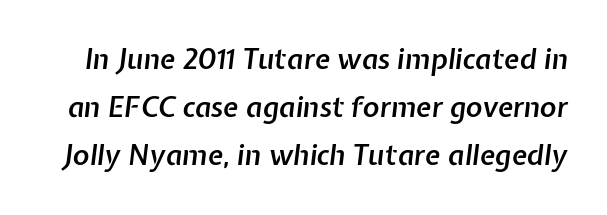
{"italic": "yes", "lean": "right", "slant_degrees": 7, "bold": "semi", "weight": "semibold", "width": "normal", "stroke_contrast": "low", "x_height": "medium", "monospaced": "no", "underline": "no", "line_spacing_ratio": 1.72, "letter_spacing": "normal", "letter_spacing_em": 0.0, "glyph_px": 28}
